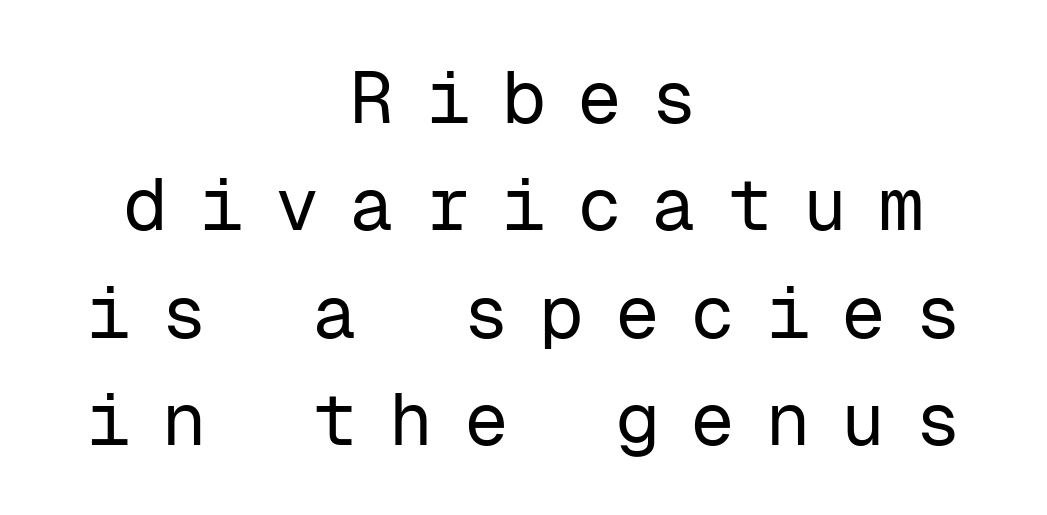
Monospaced: the letters line up in strict vertical columns. The paragraph shown floats in the horizontal middle. No extra ink here — the face is not bold. Nope, no serifs anywhere on these letters. Style check: upright.
